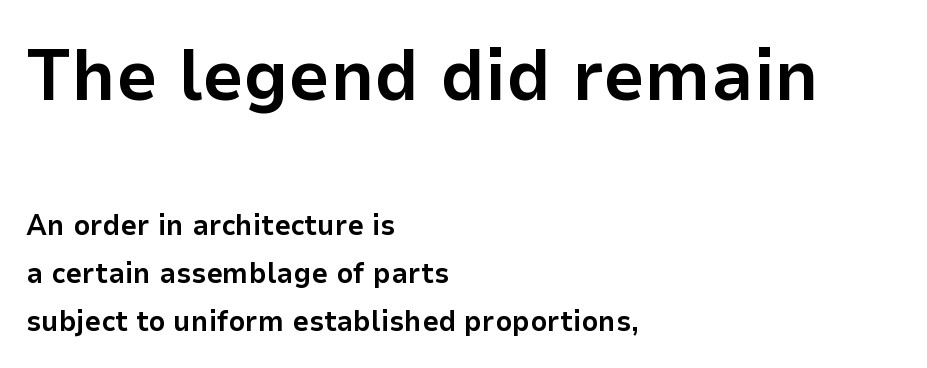
The image shows 73 px bold sans-serif type, upright; set left-aligned, normal line spacing (1.65x), normal letter spacing, not underlined; the first (top) block is 2.52x larger; low stroke contrast and a medium x-height.
